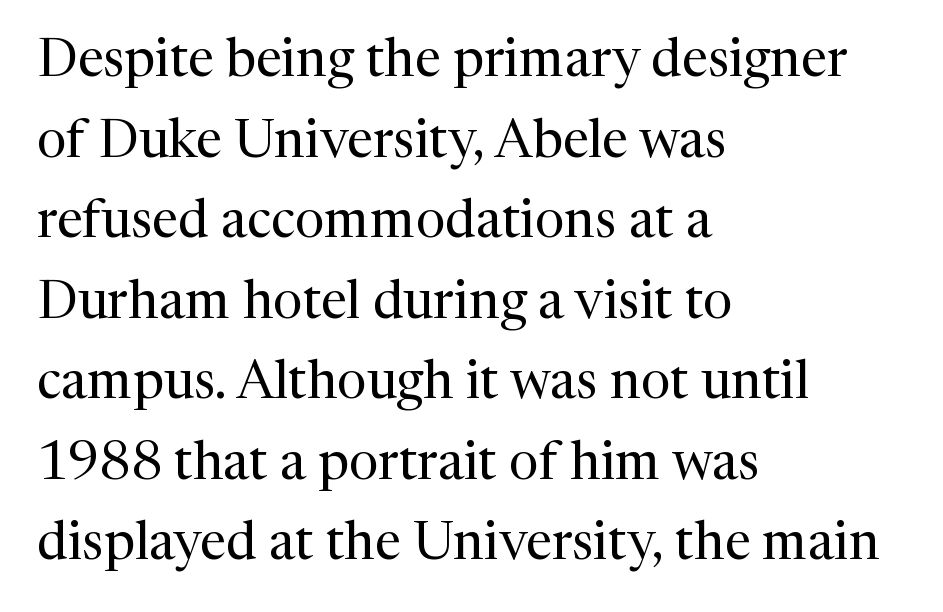
Here the designer chose a conventional face with non-uniform glyph widths. Heft: none added — not bold. The letters stand straight up with perfectly vertical stems. This sample uses a serif face. Beneath every word, the page is bare. Each line starts at the same left margin while the right side varies.
